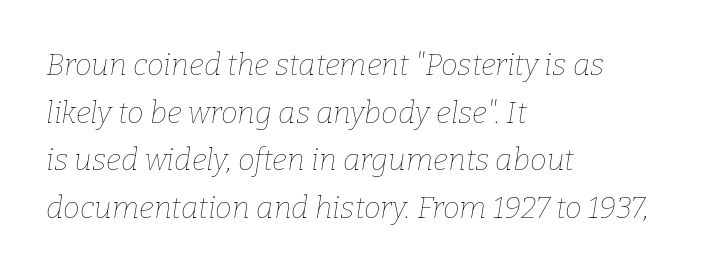
Spacing verdict: proportional, widths tailored to each character. Honestly, there is no underline to notice here at all. The characters are drawn with everyday or finer stroke widths. The face used here is rendered with its standard letterfit. Typeset ragged right — the left edge is the straight one. The glyphs look as if they've been sheared to an angle.
